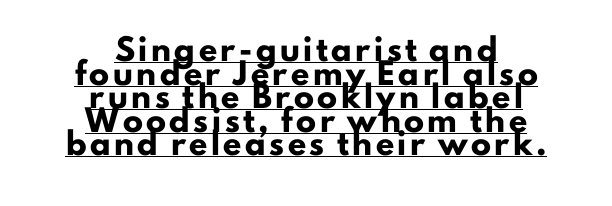
The lines are quadded center. The rendering uses the underline text-decoration. This is roman type, the default non-slanted kind. This is heavy type, rendered in bold.
